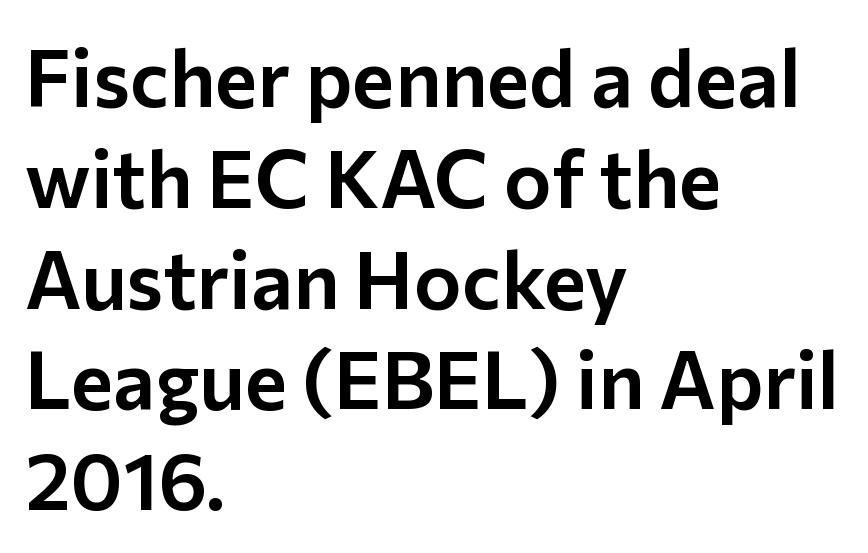
Q: Is the text italic (slanted)? A: No, it is upright.
Q: Is the typeface a serif or a sans-serif typeface? A: Sans-serif.
Q: Is the text underlined? A: No.
Q: How is the paragraph aligned? A: Left-aligned.
Q: Is the spacing between letters normal or unusually wide? A: Normal.
Q: Is the spacing between lines tight, normal or loose? A: Normal.
Q: Width (condensed, normal, or wide)? A: Normal.
Q: Stroke contrast? A: Low.
Q: x-height? A: Medium.
Q: Monospaced? A: No.
